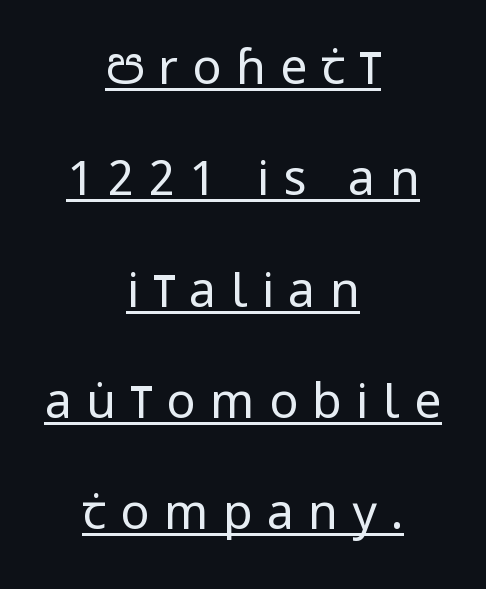
Caption: expanded tracking, letters set apart. Looks like regular typesetting: each glyph gets only the width it needs. No heavy texture on the line: the type isn't bold. No italicization has been applied; the sample stays upright. Look at the bottom of the vertical strokes: they stop flat, with no serifs. Neither beginnings nor endings align; midpoints do.
